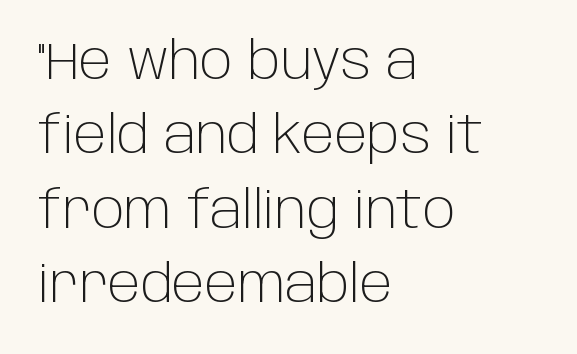
{"serif": "no", "italic": "no", "bold": "no", "weight": "light", "width": "normal", "stroke_contrast": "low", "x_height": "large", "monospaced": "no", "underline": "no", "align": "left", "line_spacing": "normal", "line_spacing_ratio": 1.46, "letter_spacing": "normal", "letter_spacing_em": 0.0, "glyph_px": 51}
